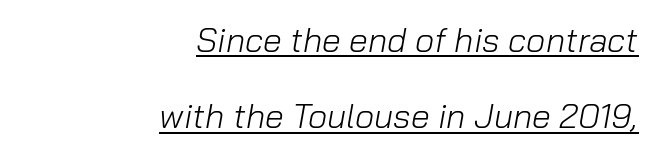
Q: Is the text bold? A: No.
Q: Is the text italic (slanted)? A: Yes, it leans right by about 10 degrees.
Q: Is the text underlined? A: Yes.
Q: How is the paragraph aligned? A: Right-aligned.
Q: Is the spacing between letters normal or unusually wide? A: Normal.
Q: Is the spacing between lines tight, normal or loose? A: Loose.
Q: Width (condensed, normal, or wide)? A: Normal.
Q: Stroke contrast? A: Low.
Q: x-height? A: Medium.
Q: Monospaced? A: No.
